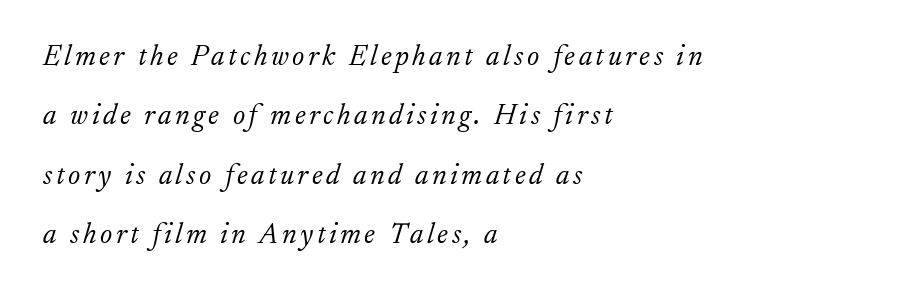
Baseline-to-baseline distance is far greater than the letter height. Each line starts at the same left margin while the right side varies. Clear beneath every line of the passage. Stems and bowls with no extra thickness — not bold. Italic? Definitely — the glyphs are oblique.
